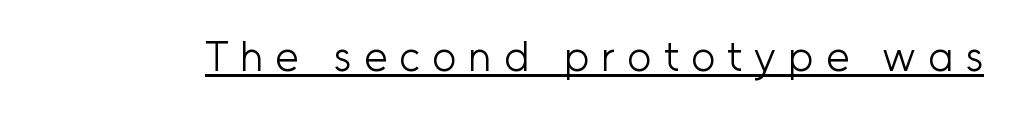
{"serif": "no", "italic": "no", "bold": "no", "weight": "light", "width": "normal", "stroke_contrast": "low", "x_height": "medium", "monospaced": "no", "underline": "yes", "letter_spacing": "wide", "letter_spacing_em": 0.29, "glyph_px": 42}
